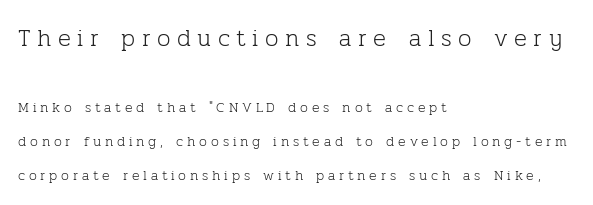
Q: Is the text bold? A: No.
Q: Is the text italic (slanted)? A: No, it is upright.
Q: Is the text underlined? A: No.
Q: How is the paragraph aligned? A: Left-aligned.
Q: Is the spacing between letters normal or unusually wide? A: Unusually wide.
Q: Is the spacing between lines tight, normal or loose? A: Loose.
Q: Which block of text is set in a larger size, the first (top) or the second (bottom)? A: The first (top) one.
